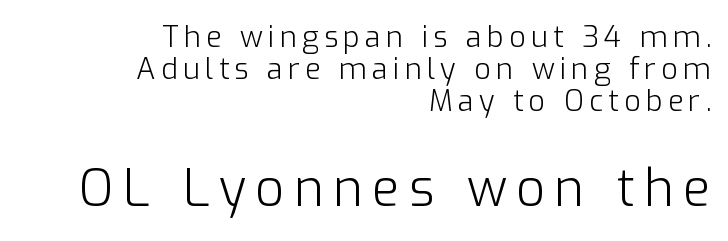
Whoever set this made the second block the dominant, larger element. The lettering stays uniformly vertical, giving the passage a roman look. If you drew a ruler down the right edge, every line would touch it. Is this a sans? Yes — the strokes have no serifs. The rendering uses natural spacing where letterforms have individual widths. Glance below the letters and you will spot only blank space.
